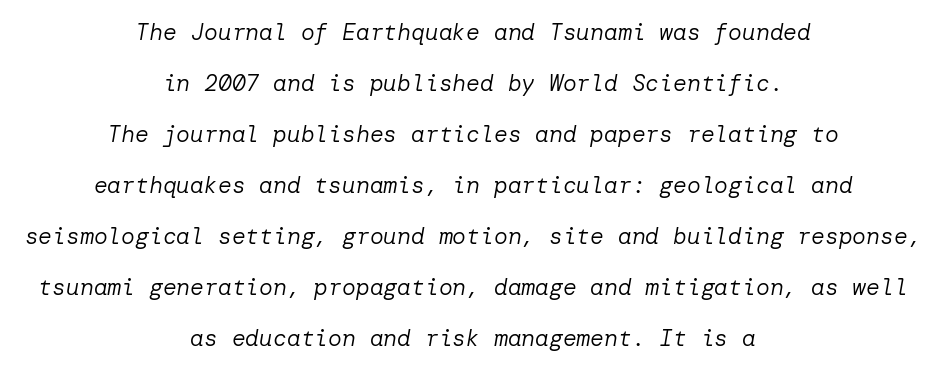
A quiet, ordinary-to-light weight characterises the typeface. The area under the type is left untouched. Inter-character spacing is left at the font's built-in metrics. Notice the wide empty band between every row — that's loose leading.
